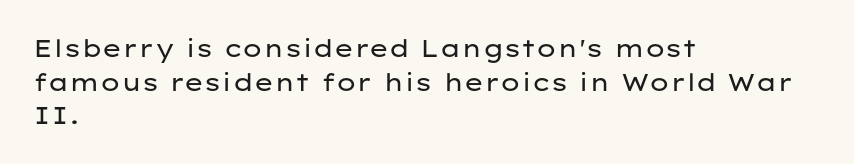
{"italic": "no", "bold": "no", "underline": "no", "align": "left", "line_spacing": "normal", "line_spacing_ratio": 1.4, "letter_spacing": "normal", "letter_spacing_em": 0.0, "glyph_px": 24}
